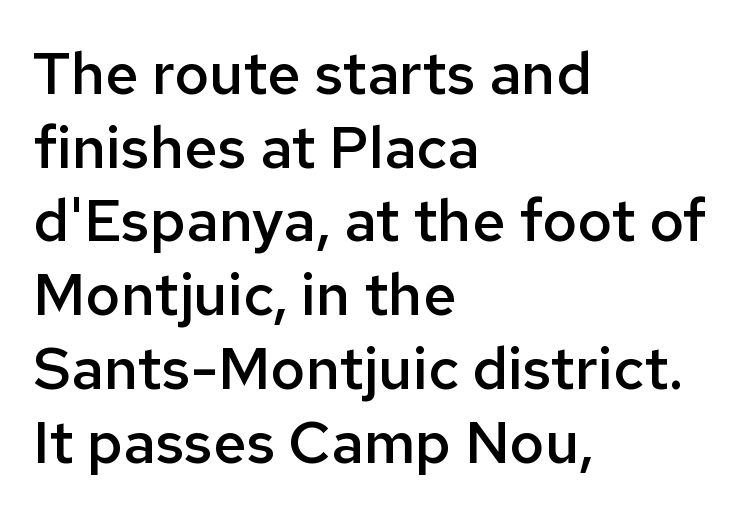
Q: Is the text bold? A: Semi-bold.
Q: Is the text italic (slanted)? A: No, it is upright.
Q: Is the typeface a serif or a sans-serif typeface? A: Sans-serif.
Q: Is the text underlined? A: No.
Q: How is the paragraph aligned? A: Left-aligned.
Q: Is the spacing between letters normal or unusually wide? A: Normal.
Q: Is the spacing between lines tight, normal or loose? A: Normal.
Q: Width (condensed, normal, or wide)? A: Normal.
Q: Stroke contrast? A: Low.
Q: x-height? A: Medium.
Q: Monospaced? A: No.
